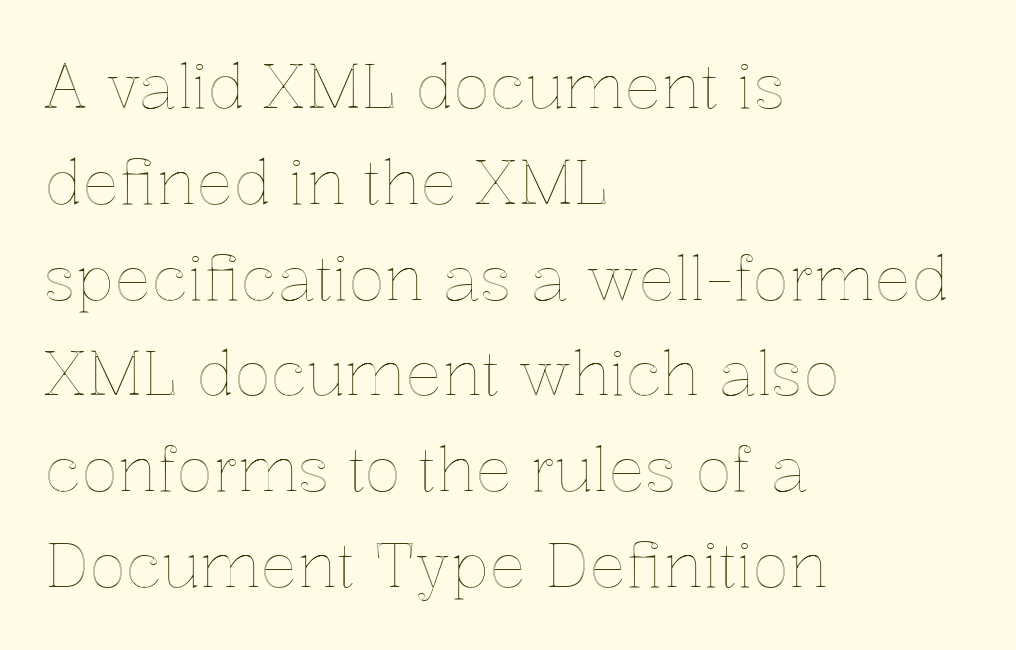
Reading down the column, the eye jumps a familiar distance to each next line. Words appear dense and cohesive because spacing is normal. No italicization has been applied; the sample stays upright. Each line starts at the same left margin while the right side varies.
